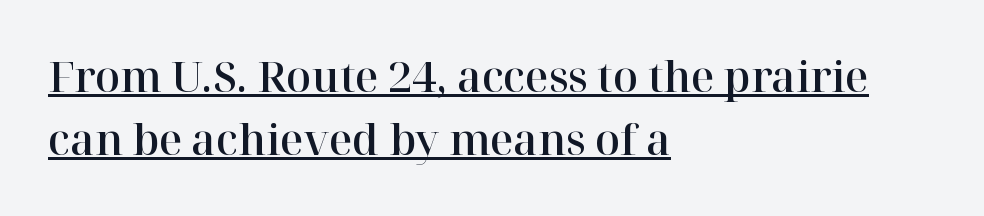
The image shows 41 px serif type, upright; set left-aligned, normal line spacing (1.54x), normal letter spacing, underlined; high stroke contrast and a medium x-height.
